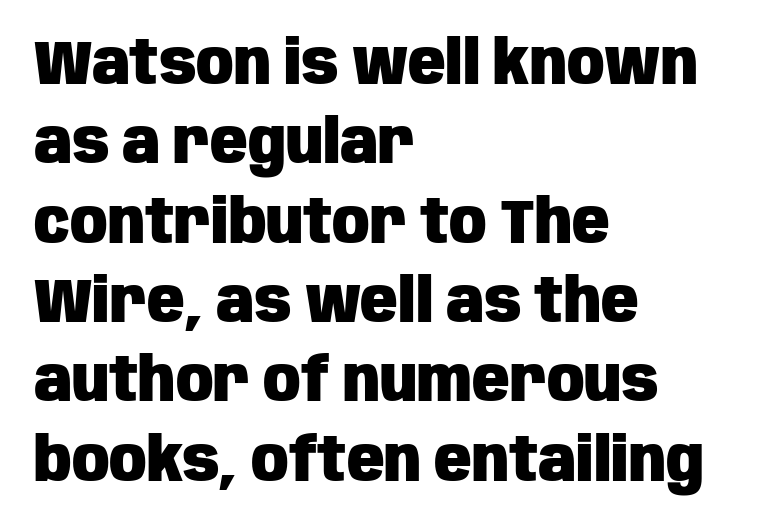
{"serif": "no", "italic": "no", "bold": "yes", "weight": "heavy", "width": "condensed", "stroke_contrast": "low", "x_height": "large", "monospaced": "no", "underline": "no", "align": "left", "line_spacing": "normal", "line_spacing_ratio": 1.28, "letter_spacing": "normal", "letter_spacing_em": 0.0, "glyph_px": 62}
